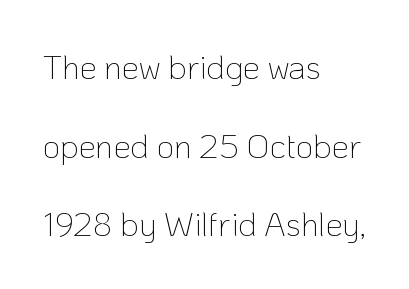
{"serif": "no", "italic": "no", "bold": "no", "weight": "thin", "width": "normal", "stroke_contrast": "low", "x_height": "medium", "monospaced": "no", "underline": "no", "align": "left", "line_spacing": "loose", "line_spacing_ratio": 2.31, "letter_spacing": "normal", "letter_spacing_em": 0.0, "glyph_px": 34}
